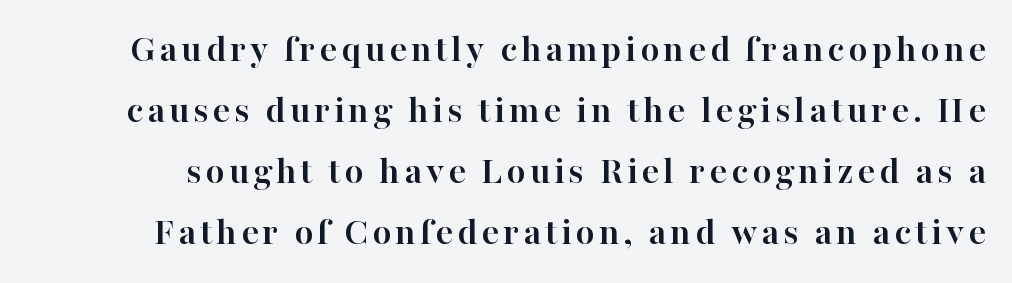
{"serif": "yes", "italic": "no", "bold": "yes", "weight": "semibold", "width": "normal", "stroke_contrast": "high", "x_height": "medium", "monospaced": "no", "underline": "no", "line_spacing": "normal", "line_spacing_ratio": 1.56, "glyph_px": 39}
